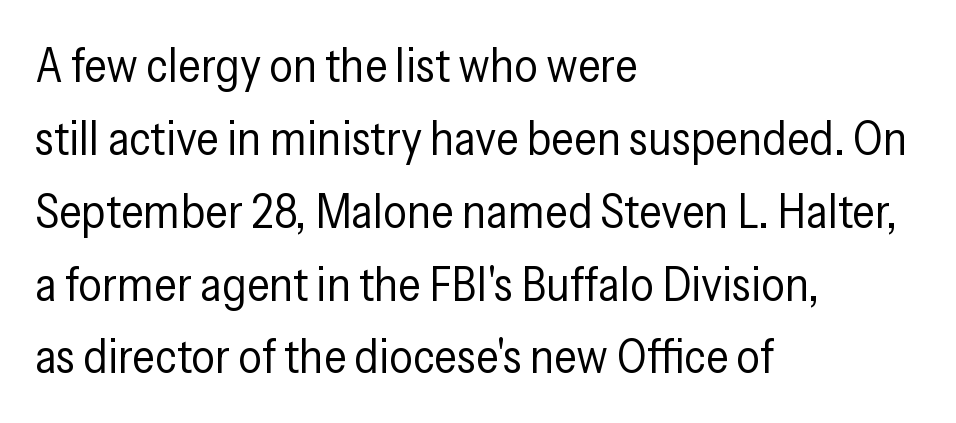
{"serif": "no", "italic": "no", "bold": "no", "weight": "regular", "width": "condensed", "stroke_contrast": "low", "x_height": "medium", "monospaced": "no", "underline": "no", "align": "left", "line_spacing": "normal", "line_spacing_ratio": 1.55, "letter_spacing": "normal", "letter_spacing_em": 0.0, "glyph_px": 47}
